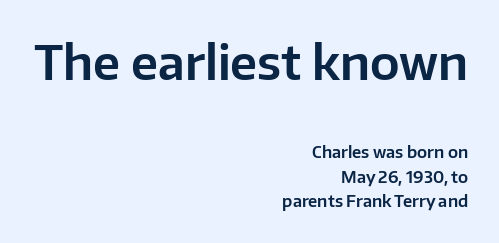
This sample uses plain, unmodified letter spacing. I'd call this a sans setting — the letters go barefoot. Here the first block reads like a headline and the second like body copy. Compared with a flush-left layout, this one pins lines to the opposite, right side. The space between consecutive lines is moderate. Every stem runs plumb, perpendicular to the baseline.
